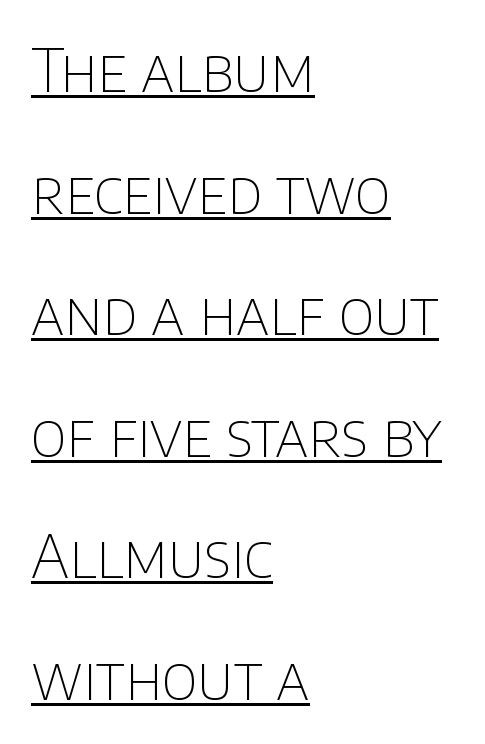
{"serif": "no", "italic": "no", "bold": "no", "weight": "thin", "width": "normal", "stroke_contrast": "low", "x_height": "large", "monospaced": "no", "underline": "yes", "align": "left", "line_spacing": "loose", "line_spacing_ratio": 2.06, "letter_spacing": "normal", "letter_spacing_em": 0.0, "glyph_px": 59}
